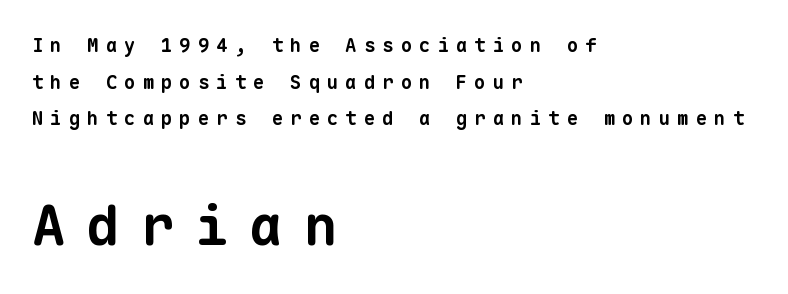
Leading: increased. Is this a sans? Yes — the strokes have no serifs. The paragraph shown leans on its left margin. The type is letterspaced generously, with wide tracking. Scale increases going downward across the two blocks. As a designer I'd log this as weight 700, bold.
